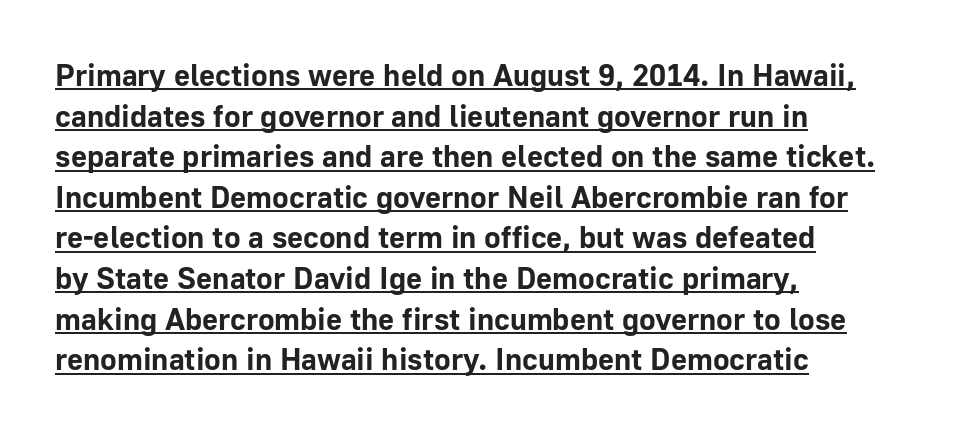
In terms of weight, the rendering is a true, heavy bold. The glyphs in this specimen are sans serif. Students, note that the glyphs here touch the page at normal intervals. The leading is moderate, giving the passage an even texture. Tall strokes in this sample are plumb rather than angled.
